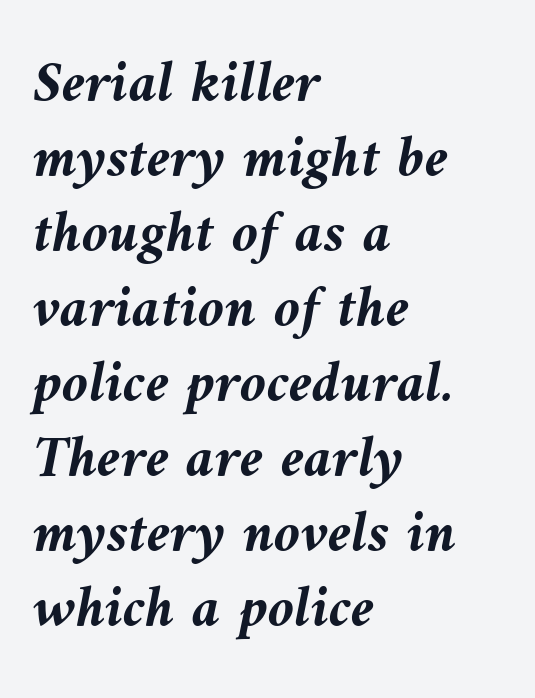
The image shows 60 px semibold type, italic (leaning left); set left-aligned, normal line spacing (1.25x), normal letter spacing, not underlined; medium stroke contrast and a medium x-height.
